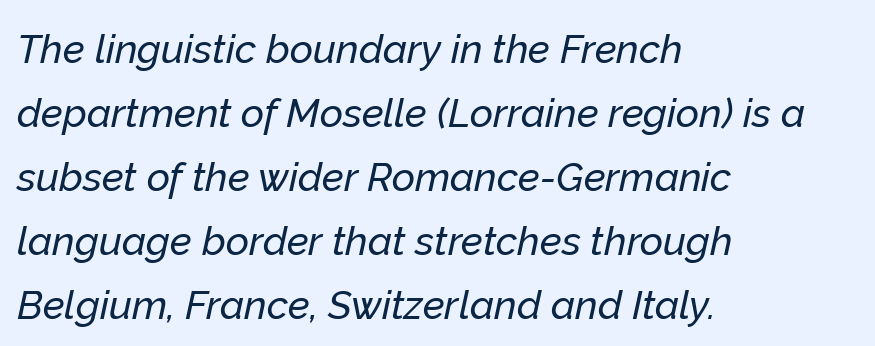
{"italic": "yes", "lean": "right", "slant_degrees": 12, "width": "normal", "stroke_contrast": "low", "x_height": "medium", "monospaced": "no", "underline": "no", "align": "left", "line_spacing": "normal", "line_spacing_ratio": 1.6, "letter_spacing": "normal", "letter_spacing_em": 0.0, "glyph_px": 40}
